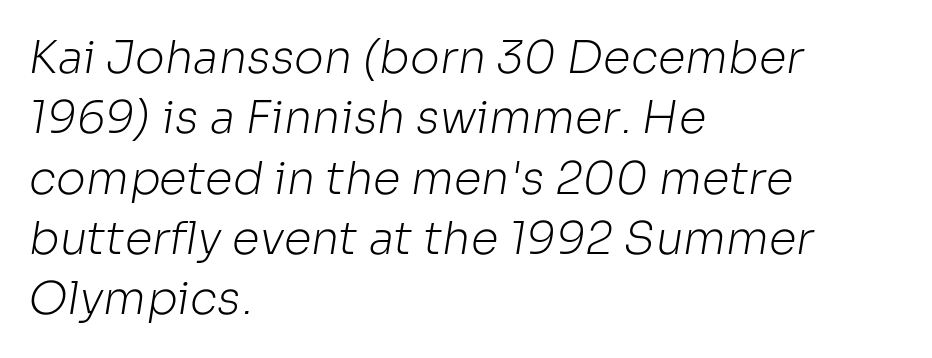
{"serif": "no", "bold": "no", "weight": "light", "width": "normal", "stroke_contrast": "low", "x_height": "medium", "monospaced": "no", "underline": "no", "align": "left", "line_spacing": "normal", "line_spacing_ratio": 1.34, "letter_spacing": "normal", "letter_spacing_em": 0.0, "glyph_px": 45}
